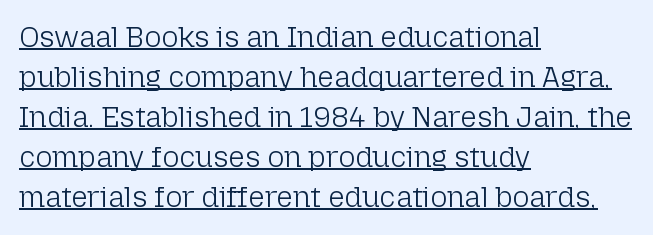
The image shows 29 px light sans-serif type, upright; set left-aligned, normal line spacing (1.38x), normal letter spacing, underlined; low stroke contrast and a medium x-height.
